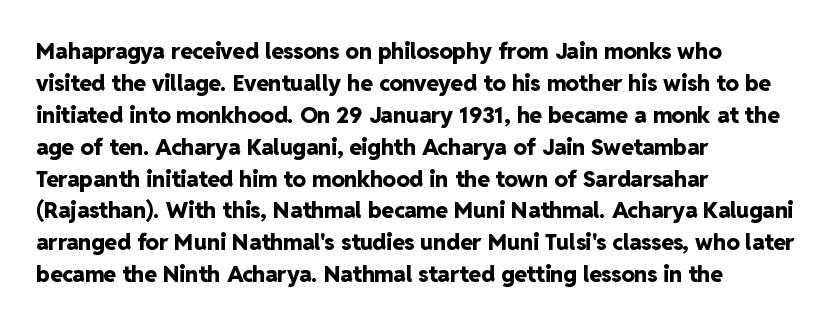
{"italic": "no", "bold": "yes", "underline": "no", "align": "left", "line_spacing": "normal", "line_spacing_ratio": 1.45, "letter_spacing": "normal", "letter_spacing_em": 0.0, "glyph_px": 22}
